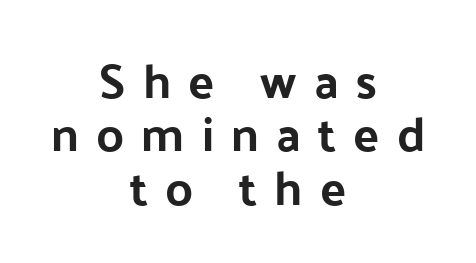
Q: Is the text italic (slanted)? A: No, it is upright.
Q: Is the typeface a serif or a sans-serif typeface? A: Sans-serif.
Q: Is the text underlined? A: No.
Q: How is the paragraph aligned? A: Centered.
Q: Is the spacing between letters normal or unusually wide? A: Unusually wide.
Q: Is the spacing between lines tight, normal or loose? A: Tight.
Q: Width (condensed, normal, or wide)? A: Normal.
Q: Stroke contrast? A: Low.
Q: x-height? A: Medium.
Q: Monospaced? A: No.
